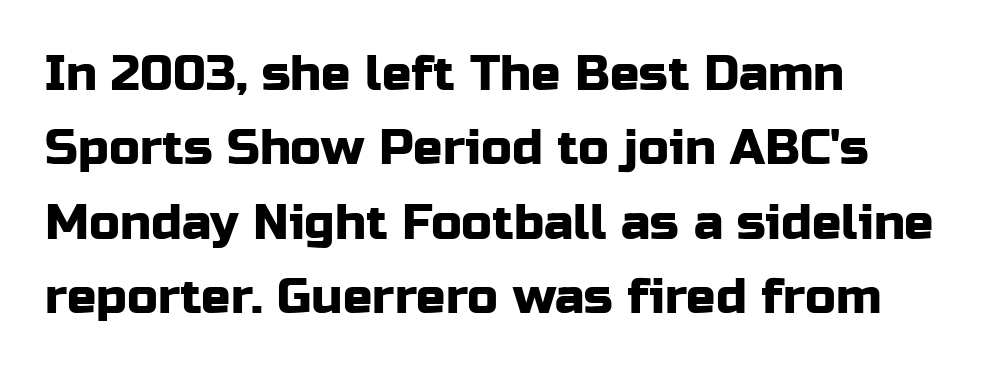
The image shows 49 px sans-serif type, upright; set left-aligned, normal line spacing (1.52x), normal letter spacing, not underlined; low stroke contrast and a medium x-height.
